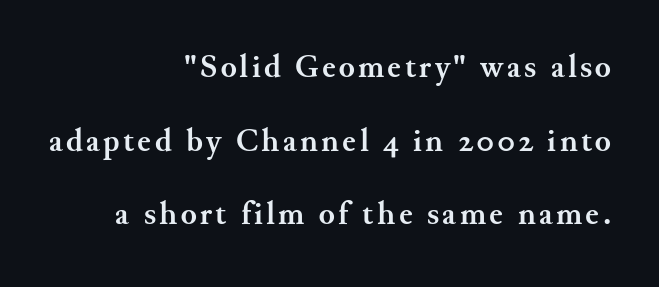
The image shows 33 px semibold serif type, upright; set right-aligned, loose line spacing (2.23x), not underlined; medium stroke contrast and a small x-height.
